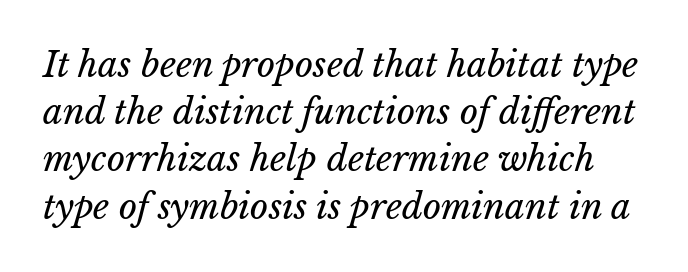
{"bold": "no", "weight": "regular", "width": "normal", "stroke_contrast": "low", "x_height": "medium", "monospaced": "no", "underline": "no", "line_spacing": "normal", "line_spacing_ratio": 1.35, "letter_spacing": "normal", "letter_spacing_em": 0.0, "glyph_px": 35}
